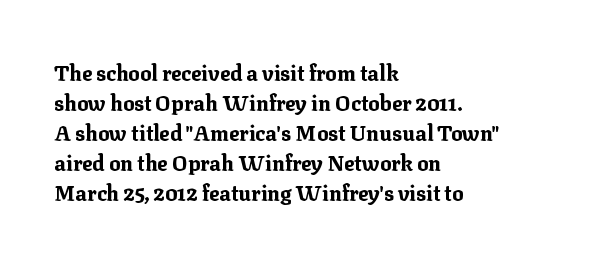
The font's upright variant was chosen for this text. These lines keep a tight, regular rhythm from letter to letter. Notice how thick the strokes are: this is what a full bold looks like. These lines sit exactly where default settings would place them.
